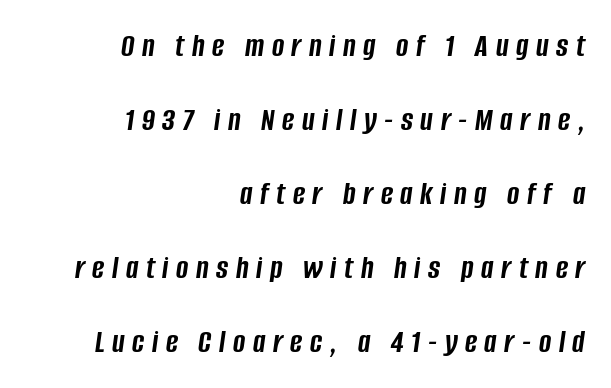
The image shows 33 px semibold, condensed type, italic (leaning right); set right-aligned, loose line spacing (2.24x), unusually wide letter spacing (+0.23 em), not underlined; low stroke contrast and a large x-height.
